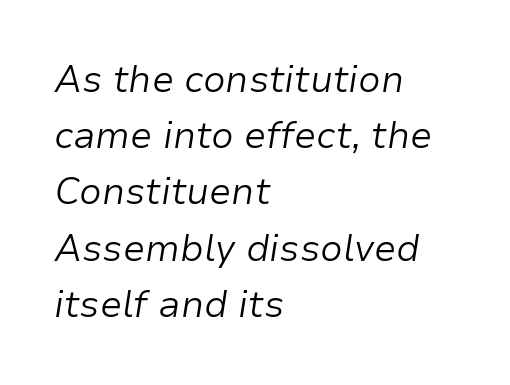
Q: Is the text bold? A: No.
Q: Is the text italic (slanted)? A: Yes, it leans right by about 9 degrees.
Q: Is the text underlined? A: No.
Q: How is the paragraph aligned? A: Left-aligned.
Q: Is the spacing between letters normal or unusually wide? A: Normal.
Q: Is the spacing between lines tight, normal or loose? A: Normal.
Q: Width (condensed, normal, or wide)? A: Normal.
Q: Stroke contrast? A: Low.
Q: x-height? A: Medium.
Q: Monospaced? A: No.
